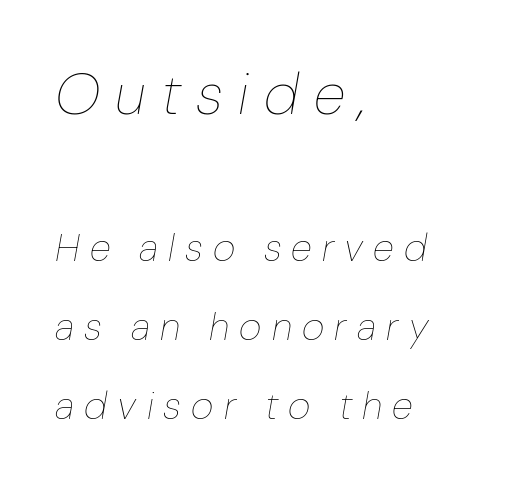
The image shows 59 px thin type, italic (leaning right); set left-aligned, loose line spacing (2.03x), unusually wide letter spacing (+0.26 em), not underlined; the first (top) block is 1.51x larger; low stroke contrast and a medium x-height.
